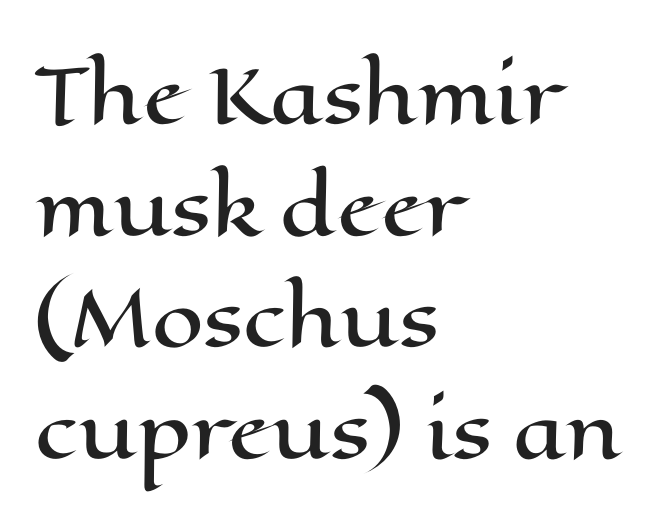
Do the characters align in a grid? No, the font is proportional. Italic: no, the glyphs are upright roman. Compared with typical body copy, the letter spacing here is the same. Is there much room between lines? A standard amount, neither cramped nor airy. Horizontally, the lines are justified to the leading edge only. The foot of each line stays bare and open.
